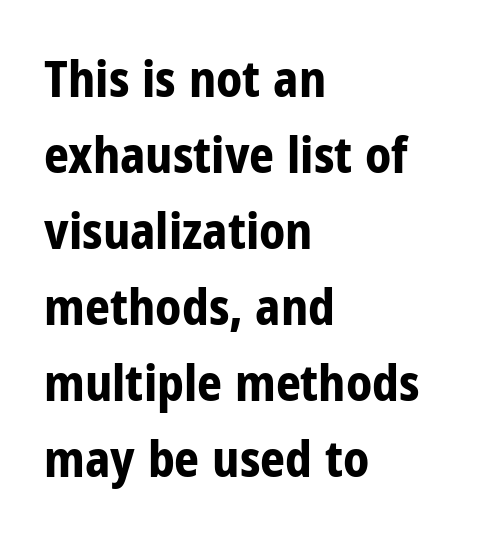
{"serif": "no", "italic": "no", "bold": "yes", "weight": "bold", "width": "condensed", "stroke_contrast": "low", "x_height": "medium", "monospaced": "no", "underline": "no", "align": "left", "line_spacing": "normal", "line_spacing_ratio": 1.55, "letter_spacing": "normal", "letter_spacing_em": 0.0, "glyph_px": 49}
